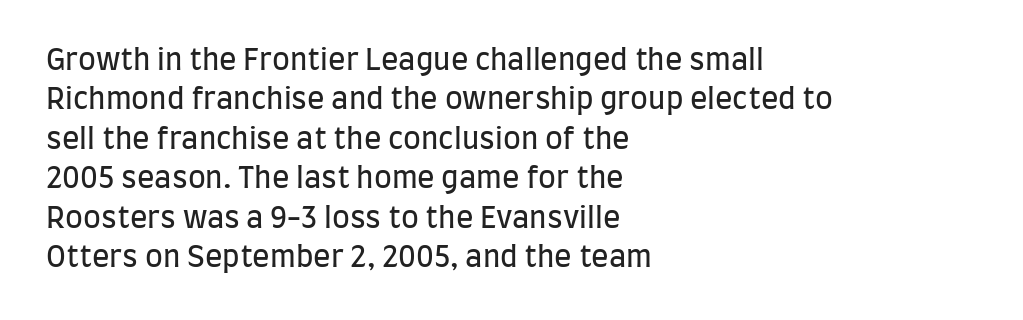
The image shows 29 px regular-weight, condensed sans-serif type, upright; set left-aligned, normal line spacing (1.36x), normal letter spacing, not underlined; low stroke contrast and a large x-height.
